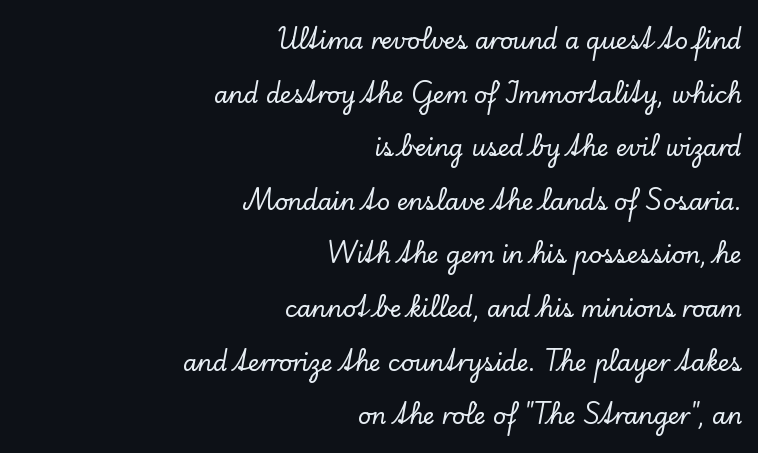
Q: Is the text italic (slanted)? A: Yes.
Q: Is the text underlined? A: No.
Q: How is the paragraph aligned? A: Right-aligned.
Q: Is the spacing between letters normal or unusually wide? A: Normal.
Q: Is the spacing between lines tight, normal or loose? A: Loose.
